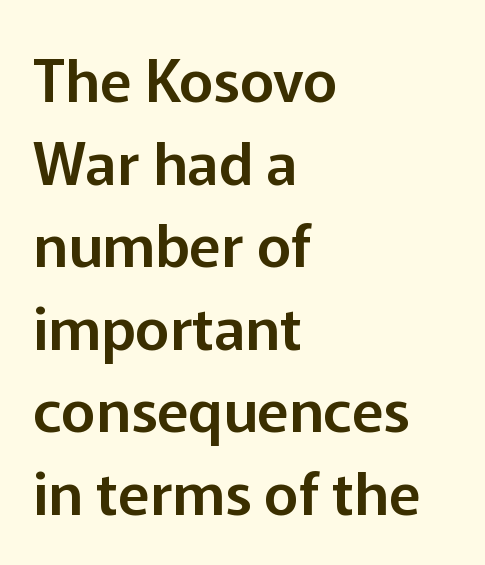
Q: Is the text italic (slanted)? A: No, it is upright.
Q: Is the typeface a serif or a sans-serif typeface? A: Sans-serif.
Q: Is the text underlined? A: No.
Q: How is the paragraph aligned? A: Left-aligned.
Q: Is the spacing between letters normal or unusually wide? A: Normal.
Q: Is the spacing between lines tight, normal or loose? A: Normal.
Q: Width (condensed, normal, or wide)? A: Normal.
Q: Stroke contrast? A: Low.
Q: x-height? A: Medium.
Q: Monospaced? A: No.
